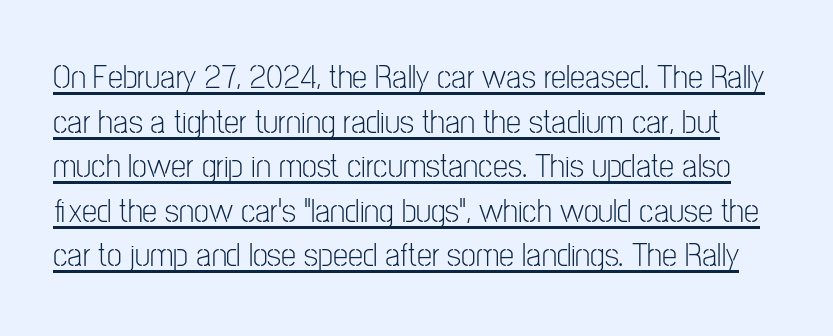
{"serif": "no", "italic": "no", "bold": "no", "weight": "light", "width": "condensed", "stroke_contrast": "low", "x_height": "medium", "monospaced": "no", "underline": "yes", "line_spacing": "normal", "line_spacing_ratio": 1.31, "letter_spacing": "normal", "letter_spacing_em": 0.0, "glyph_px": 34}
